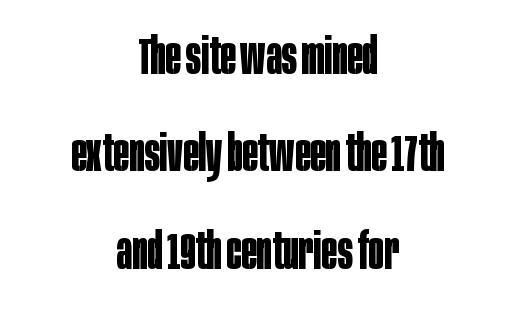
{"serif": "no", "italic": "no", "bold": "yes", "weight": "bold", "width": "condensed", "stroke_contrast": "low", "x_height": "large", "monospaced": "no", "underline": "no", "align": "center", "line_spacing": "loose", "line_spacing_ratio": 1.91, "letter_spacing": "normal", "letter_spacing_em": 0.0, "glyph_px": 51}
